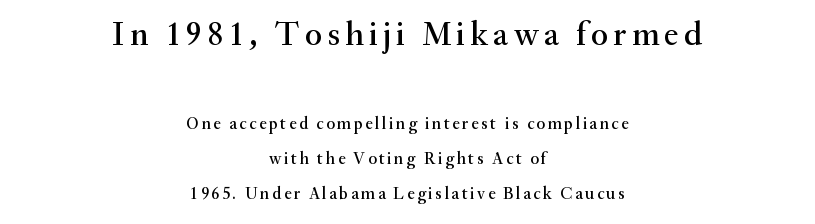
The image shows 34 px serif type, upright; set centered, loose line spacing (2.06x), not underlined; the first (top) block is 2.0x larger; medium stroke contrast and a small x-height.
